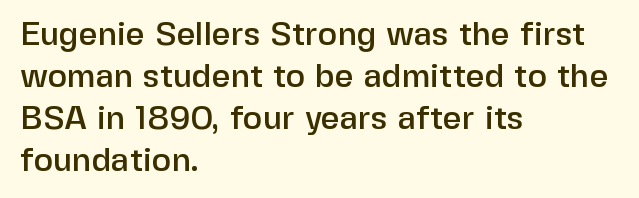
A typesetter would label this face a sans. Horizontal bands of white between lines are of average thickness. Here the designer chose a conventional face with non-uniform glyph widths. Characters remain perfectly vertical along every line. Line beginnings align vertically; line endings do not.
